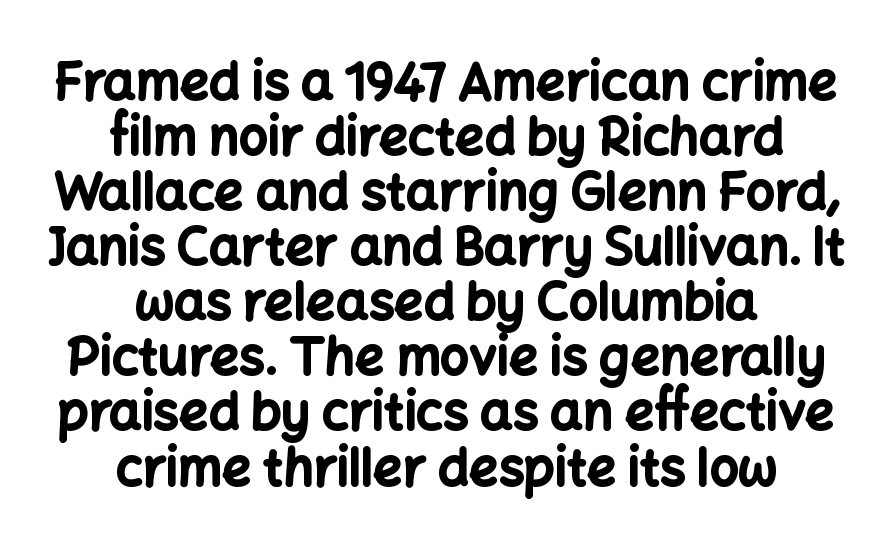
{"serif": "no", "italic": "no", "bold": "yes", "weight": "bold", "width": "normal", "stroke_contrast": "low", "x_height": "medium", "monospaced": "no", "underline": "no", "align": "center", "line_spacing": "tight", "line_spacing_ratio": 1.08, "letter_spacing": "normal", "letter_spacing_em": 0.0, "glyph_px": 51}
